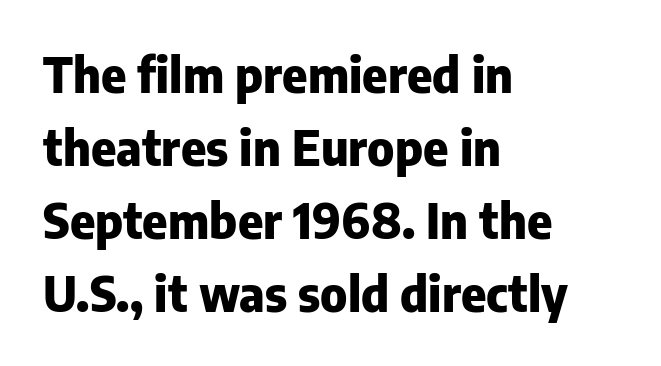
Q: Is the text bold? A: Yes.
Q: Is the text italic (slanted)? A: No, it is upright.
Q: Is the typeface a serif or a sans-serif typeface? A: Sans-serif.
Q: Is the text underlined? A: No.
Q: How is the paragraph aligned? A: Left-aligned.
Q: Is the spacing between letters normal or unusually wide? A: Normal.
Q: Is the spacing between lines tight, normal or loose? A: Normal.
Q: Width (condensed, normal, or wide)? A: Normal.
Q: Stroke contrast? A: Low.
Q: x-height? A: Medium.
Q: Monospaced? A: No.
